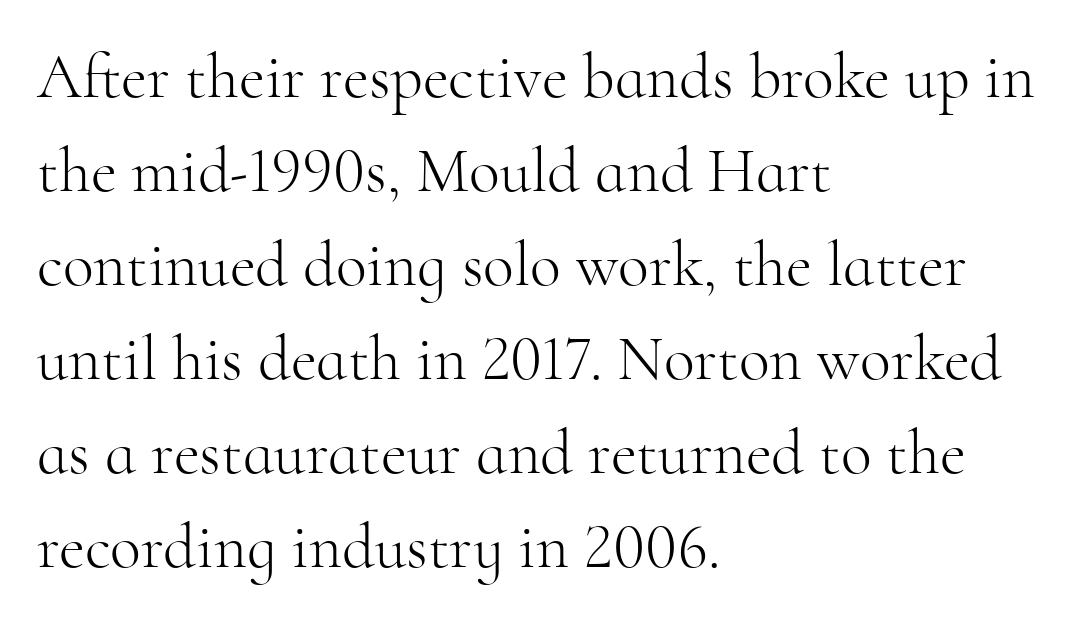
Q: Is the text bold? A: No.
Q: Is the text italic (slanted)? A: No, it is upright.
Q: Is the typeface a serif or a sans-serif typeface? A: Serif.
Q: Is the text underlined? A: No.
Q: How is the paragraph aligned? A: Left-aligned.
Q: Is the spacing between letters normal or unusually wide? A: Normal.
Q: Is the spacing between lines tight, normal or loose? A: Normal.
Q: Width (condensed, normal, or wide)? A: Normal.
Q: Stroke contrast? A: High.
Q: x-height? A: Small.
Q: Monospaced? A: No.
